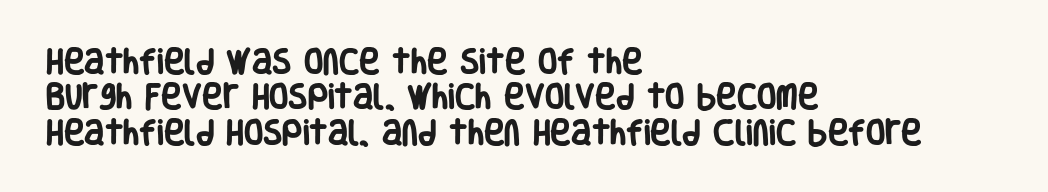
{"serif": "no", "italic": "no", "bold": "yes", "weight": "heavy", "width": "condensed", "stroke_contrast": "low", "x_height": "large", "monospaced": "no", "underline": "no", "align": "left", "line_spacing": "normal", "line_spacing_ratio": 1.26, "letter_spacing": "normal", "letter_spacing_em": 0.0, "glyph_px": 28}
